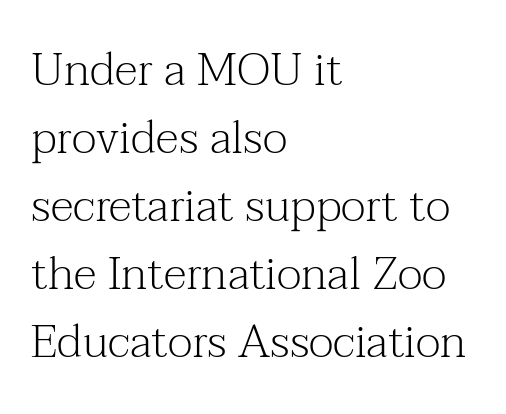
The image shows 46 px light serif type, upright; set left-aligned, normal line spacing (1.48x), normal letter spacing, not underlined; medium stroke contrast and a medium x-height.
